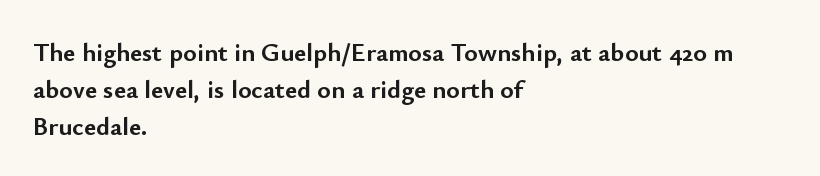
These words are printed bold, with thick strokes throughout. Between one letter and the next there's only the usual sliver of space. The letters stand straight up with perfectly vertical stems. The rendering anchors every line to the left-hand side. The leading is moderate, giving the passage an even texture.
